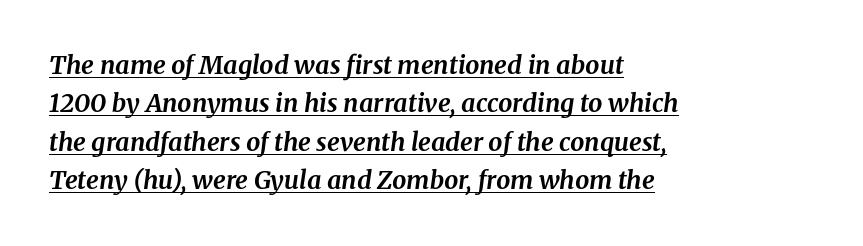
Q: Is the text bold? A: Yes.
Q: Is the text italic (slanted)? A: Yes, it leans right by about 8 degrees.
Q: Is the text underlined? A: Yes.
Q: How is the paragraph aligned? A: Left-aligned.
Q: Is the spacing between letters normal or unusually wide? A: Normal.
Q: Is the spacing between lines tight, normal or loose? A: Normal.
